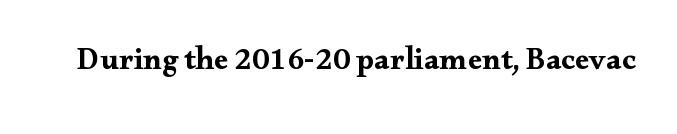
The image shows 31 px bold, wide serif type, upright; set normal letter spacing, not underlined; medium stroke contrast and a small x-height.
